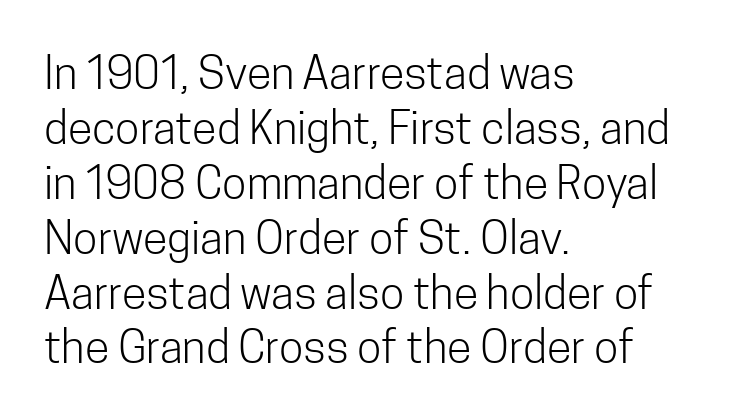
Q: Is the text bold? A: No.
Q: Is the text italic (slanted)? A: No, it is upright.
Q: Is the typeface a serif or a sans-serif typeface? A: Sans-serif.
Q: Is the text underlined? A: No.
Q: How is the paragraph aligned? A: Left-aligned.
Q: Is the spacing between letters normal or unusually wide? A: Normal.
Q: Width (condensed, normal, or wide)? A: Condensed.
Q: Stroke contrast? A: Low.
Q: x-height? A: Medium.
Q: Monospaced? A: No.
